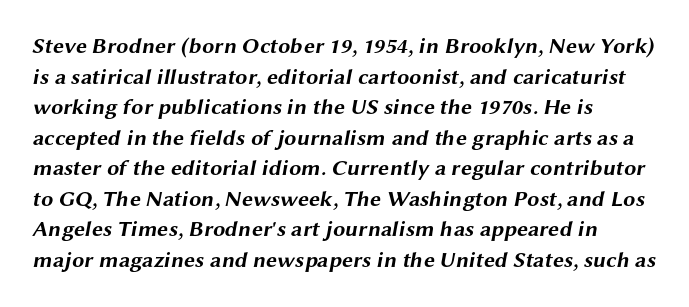
The image shows 22 px bold type; set left-aligned, normal line spacing (1.39x), normal letter spacing, not underlined.
